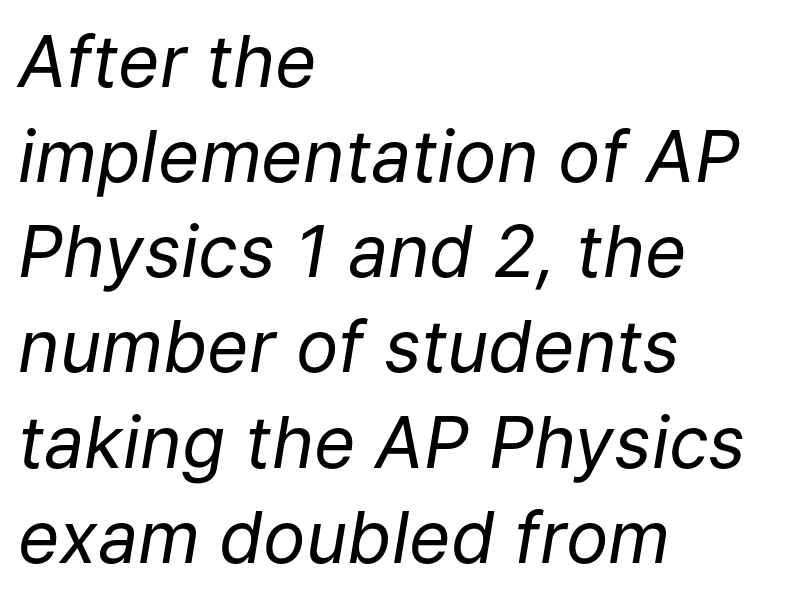
Each new line begins a customary step beneath the previous one. Stem width sits at or under what a default text font uses. Tracking value appears to be zero — textbook default spacing. Notice how the stems are inclined rather than vertical — that's the hallmark of italics. Layout note: lines flush left. The zone under the glyphs is completely vacant.
